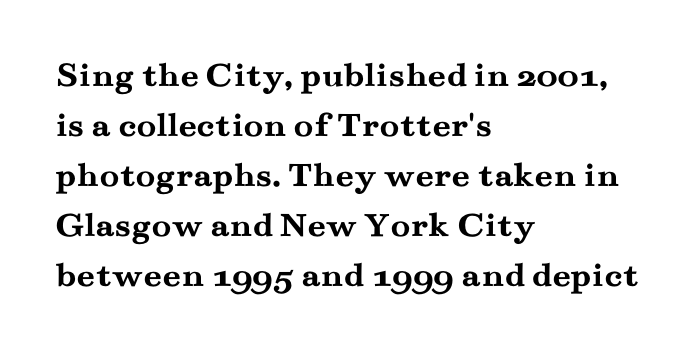
Q: Is the text bold? A: Yes.
Q: Is the text italic (slanted)? A: No, it is upright.
Q: Is the typeface a serif or a sans-serif typeface? A: Serif.
Q: Is the text underlined? A: No.
Q: How is the paragraph aligned? A: Left-aligned.
Q: Is the spacing between letters normal or unusually wide? A: Normal.
Q: Is the spacing between lines tight, normal or loose? A: Normal.
Q: Width (condensed, normal, or wide)? A: Wide.
Q: Stroke contrast? A: Medium.
Q: x-height? A: Small.
Q: Monospaced? A: No.
